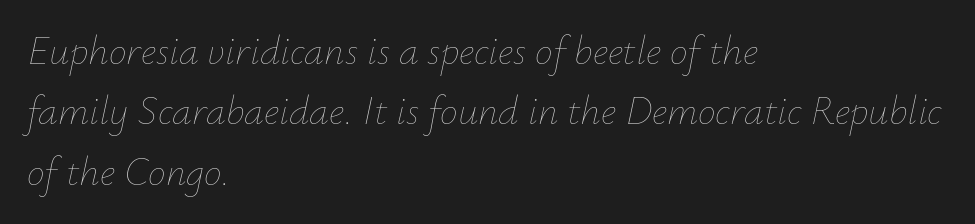
The image shows 40 px thin type, italic (leaning right); set left-aligned, normal line spacing (1.51x), normal letter spacing, not underlined; low stroke contrast and a small x-height.
